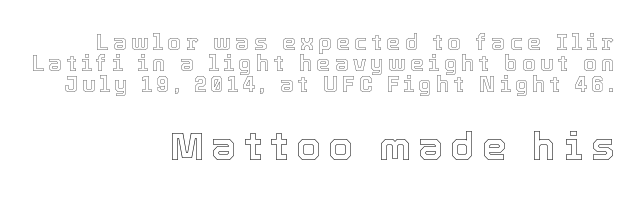
Q: Is the text italic (slanted)? A: No, it is upright.
Q: Is the text underlined? A: No.
Q: How is the paragraph aligned? A: Right-aligned.
Q: Is the spacing between letters normal or unusually wide? A: Unusually wide.
Q: Is the spacing between lines tight, normal or loose? A: Tight.
Q: Which block of text is set in a larger size, the first (top) or the second (bottom)? A: The second (bottom) one.
Q: Width (condensed, normal, or wide)? A: Normal.
Q: x-height? A: Medium.
Q: Monospaced? A: No.
